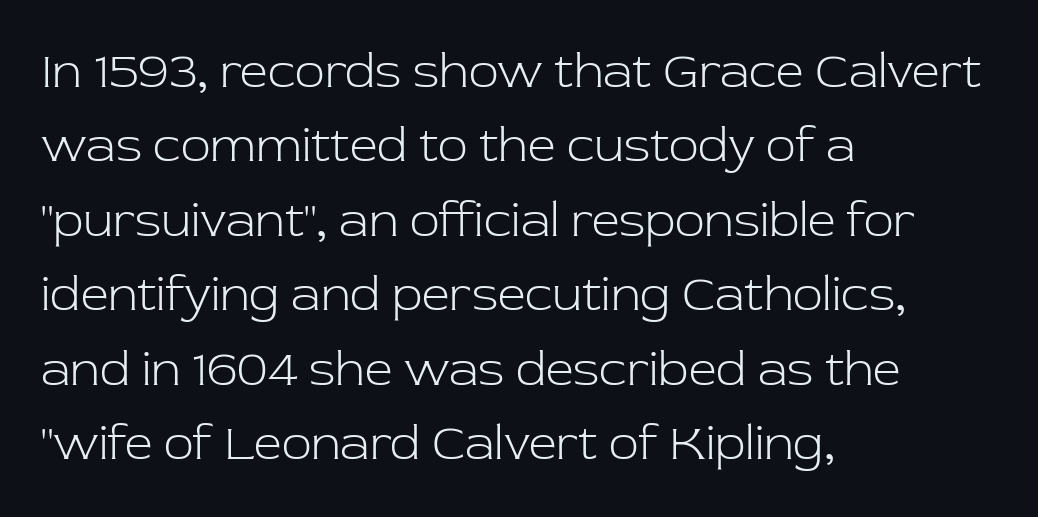
{"serif": "yes", "italic": "no", "bold": "no", "weight": "light", "width": "normal", "stroke_contrast": "low", "x_height": "medium", "monospaced": "no", "underline": "no", "align": "left", "line_spacing": "normal", "line_spacing_ratio": 1.52, "letter_spacing": "normal", "letter_spacing_em": 0.0, "glyph_px": 49}
